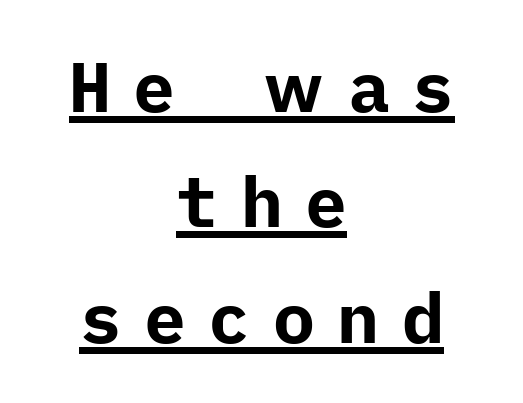
Q: Is the text bold? A: Yes.
Q: Is the text italic (slanted)? A: No, it is upright.
Q: Is the typeface a serif or a sans-serif typeface? A: Sans-serif.
Q: Is the text underlined? A: Yes.
Q: How is the paragraph aligned? A: Centered.
Q: Is the spacing between letters normal or unusually wide? A: Unusually wide.
Q: Is the spacing between lines tight, normal or loose? A: Normal.
Q: Width (condensed, normal, or wide)? A: Normal.
Q: Stroke contrast? A: Low.
Q: x-height? A: Medium.
